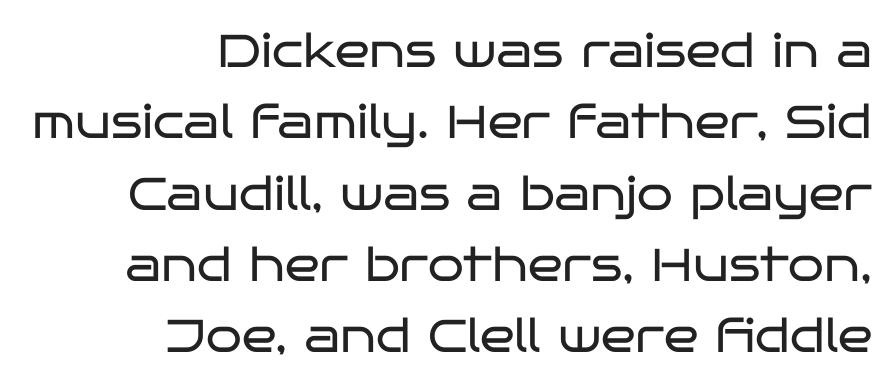
Q: Is the text bold? A: No.
Q: Is the text italic (slanted)? A: No, it is upright.
Q: Is the typeface a serif or a sans-serif typeface? A: Sans-serif.
Q: Is the text underlined? A: No.
Q: How is the paragraph aligned? A: Right-aligned.
Q: Is the spacing between letters normal or unusually wide? A: Normal.
Q: Is the spacing between lines tight, normal or loose? A: Normal.
Q: Width (condensed, normal, or wide)? A: Wide.
Q: Stroke contrast? A: Low.
Q: x-height? A: Large.
Q: Monospaced? A: No.
